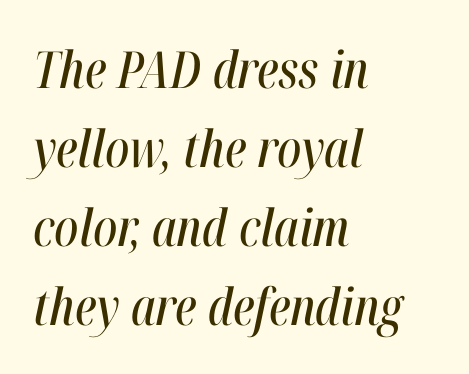
The image shows 51 px condensed type, italic (leaning right); set left-aligned, normal line spacing (1.55x), normal letter spacing, not underlined; high stroke contrast and a medium x-height.
